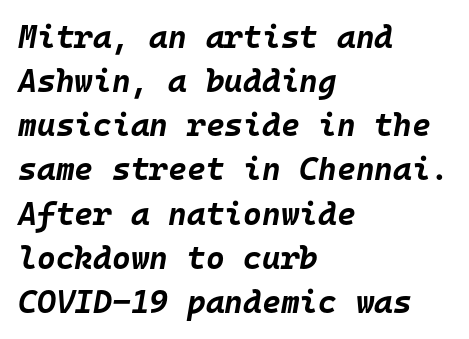
Tall strokes in this sample are angled rather than plumb. Descender tails drop into unmarked territory. Characters follow at the spacing the type designer built in. Honestly, the row spacing looks completely unremarkable. Every letter is thick-stroked: bold, no question.
